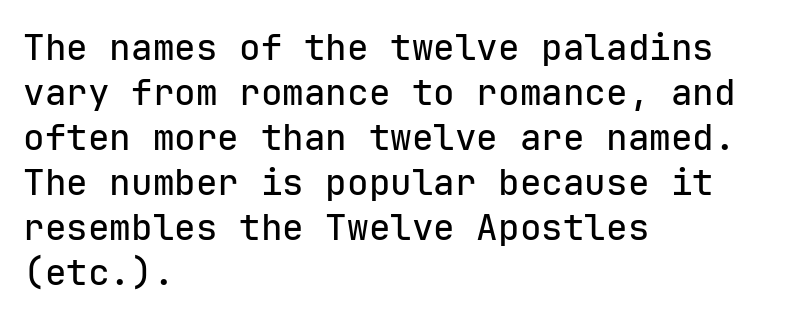
Q: Is the text italic (slanted)? A: No, it is upright.
Q: Is the typeface a serif or a sans-serif typeface? A: Sans-serif.
Q: Is the text underlined? A: No.
Q: How is the paragraph aligned? A: Left-aligned.
Q: Is the spacing between letters normal or unusually wide? A: Normal.
Q: Is the spacing between lines tight, normal or loose? A: Normal.
Q: Width (condensed, normal, or wide)? A: Normal.
Q: Stroke contrast? A: Low.
Q: x-height? A: Medium.
Q: Monospaced? A: Yes.
